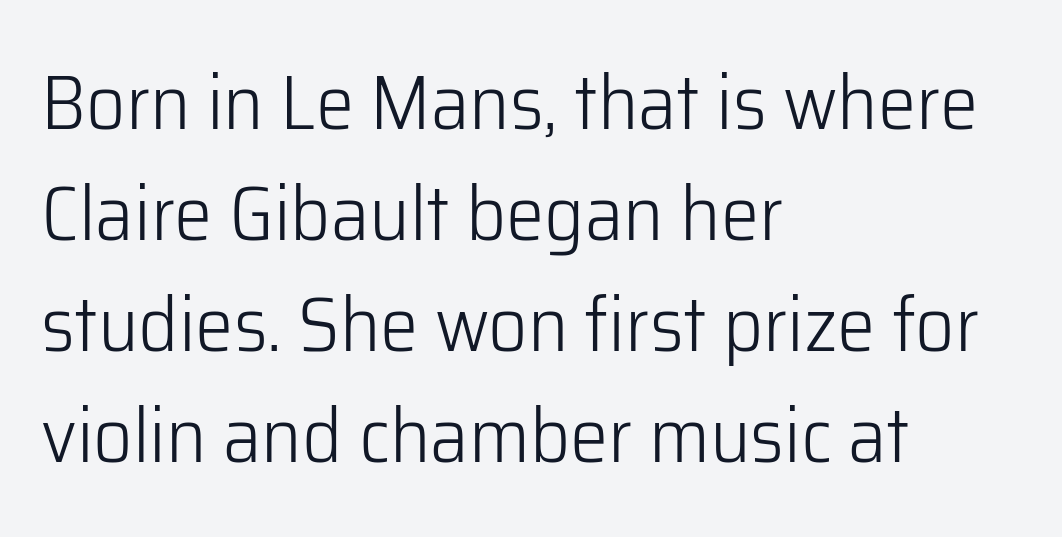
You can tell from the bare stems that sans-serif type was used. Every row of glyphs begins at an identical x-position on the left. Successive baselines arrive at the customary interval. A typesetter would call this proportional, since set widths differ per character. Ascenders rise straight up at ninety degrees. The tracking reads as untouched default to a designer's eye.
